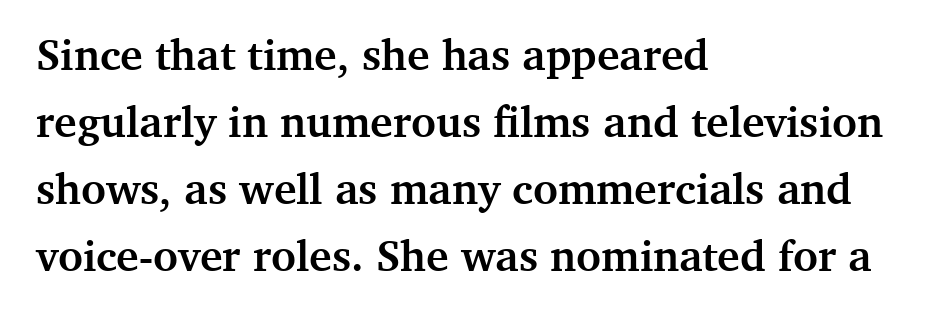
Note the varied advance widths — an 'i' is clearly narrower than an 'm'. The passage is arranged the way most books set body copy — flush left. Normally led — the rows are evenly, conventionally spaced. A bare baseline throughout the passage. Students, note that the glyphs here touch the page at normal intervals. Does the weight exceed regular? Yes, all the way to bold.
